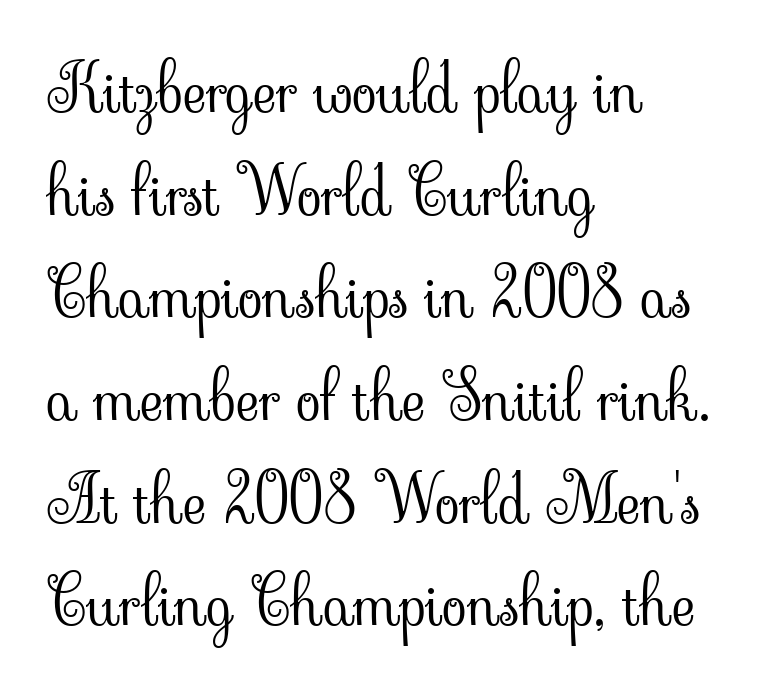
The image shows 65 px light serif type, upright; set left-aligned, normal line spacing (1.58x), normal letter spacing, not underlined; low stroke contrast and a small x-height.
